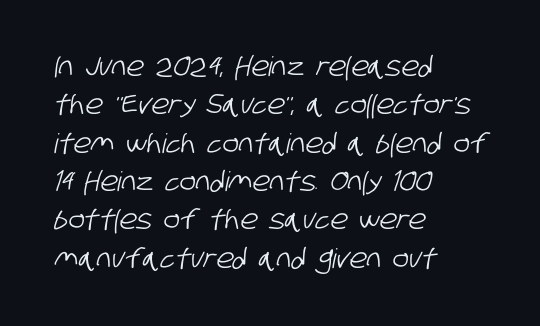
{"underline": "no", "align": "left", "line_spacing": "normal", "line_spacing_ratio": 1.42, "letter_spacing": "normal", "letter_spacing_em": 0.0, "glyph_px": 27}
